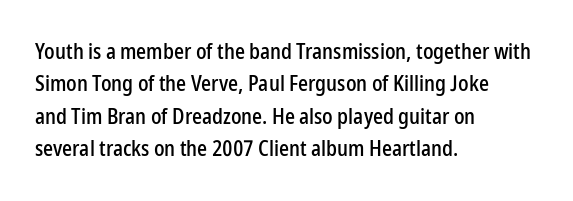
Q: Is the text italic (slanted)? A: No, it is upright.
Q: Is the text underlined? A: No.
Q: How is the paragraph aligned? A: Left-aligned.
Q: Is the spacing between letters normal or unusually wide? A: Normal.
Q: Is the spacing between lines tight, normal or loose? A: Normal.
